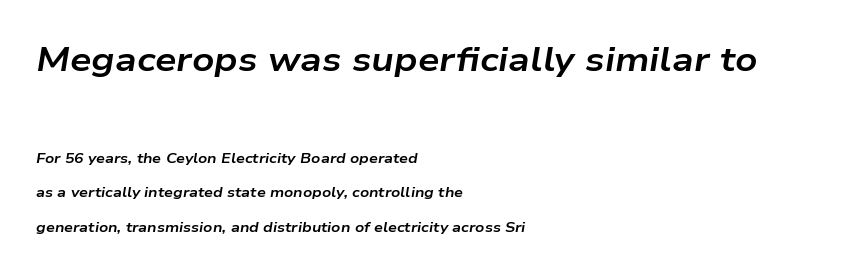
The image shows 34 px bold, wide type, italic (leaning right); set left-aligned, loose line spacing (2.48x), normal letter spacing, not underlined; the first (top) block is 2.43x larger; low stroke contrast and a medium x-height.
